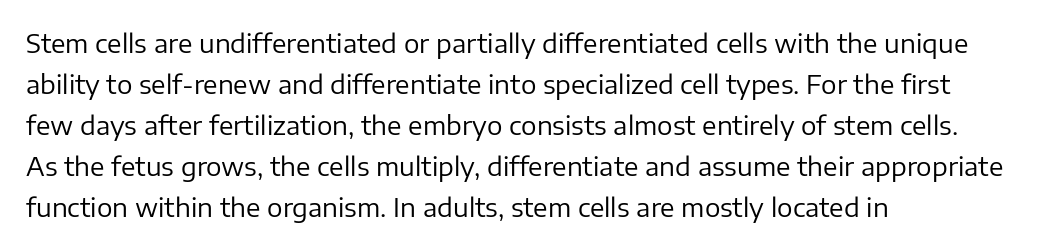
The image shows 26 px text type, upright; set left-aligned, normal line spacing (1.58x), normal letter spacing, not underlined.
